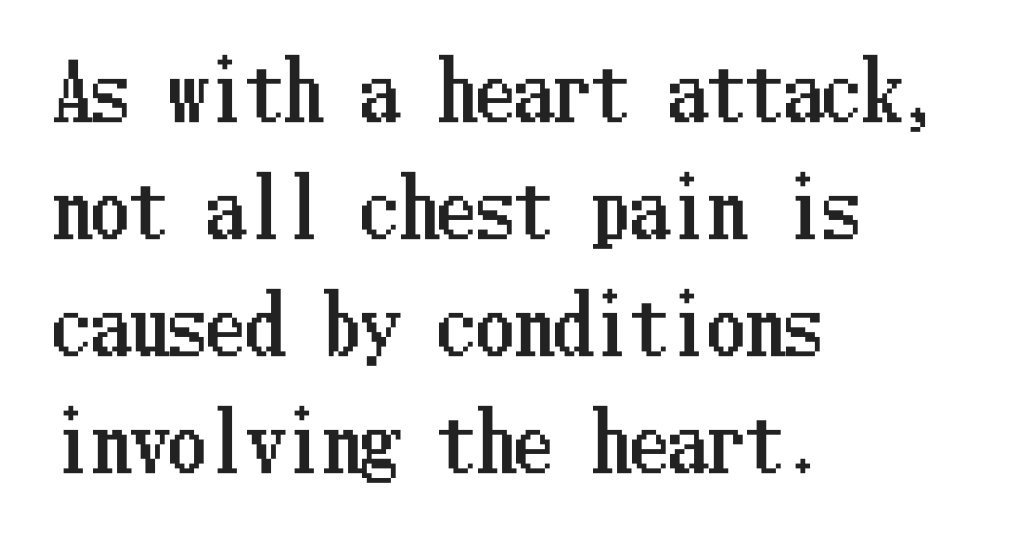
{"italic": "no", "width": "condensed", "stroke_contrast": "low", "x_height": "medium", "underline": "no", "align": "left", "line_spacing": "normal", "line_spacing_ratio": 1.52, "letter_spacing": "normal", "letter_spacing_em": 0.0, "glyph_px": 77}
